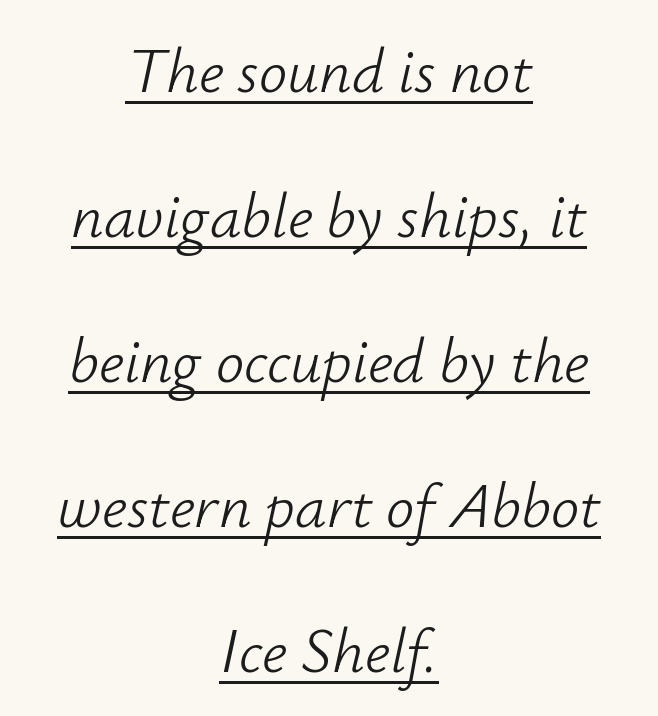
Q: Is the text bold? A: No.
Q: Is the text italic (slanted)? A: Yes, it leans right by about 12 degrees.
Q: Is the text underlined? A: Yes.
Q: How is the paragraph aligned? A: Centered.
Q: Is the spacing between letters normal or unusually wide? A: Normal.
Q: Is the spacing between lines tight, normal or loose? A: Loose.
Q: Width (condensed, normal, or wide)? A: Normal.
Q: Stroke contrast? A: Low.
Q: x-height? A: Small.
Q: Monospaced? A: No.
